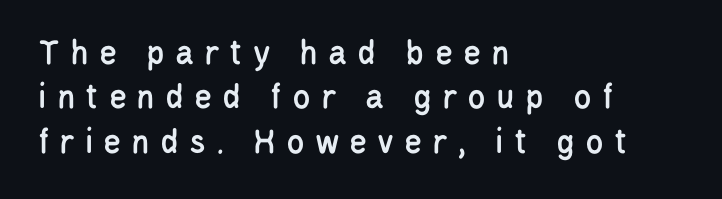
The image shows 37 px condensed sans-serif type, upright; set left-aligned, line spacing 1.2x, unusually wide letter spacing (+0.27 em), not underlined; low stroke contrast and a large x-height.
